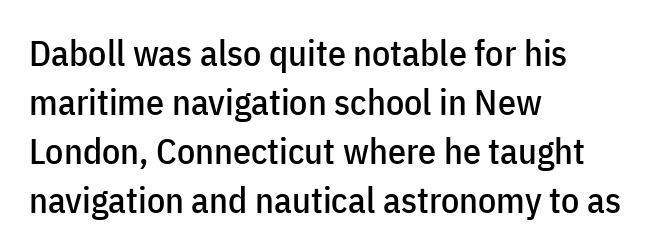
Q: Is the text italic (slanted)? A: No, it is upright.
Q: Is the typeface a serif or a sans-serif typeface? A: Sans-serif.
Q: Is the text underlined? A: No.
Q: How is the paragraph aligned? A: Left-aligned.
Q: Is the spacing between letters normal or unusually wide? A: Normal.
Q: Is the spacing between lines tight, normal or loose? A: Normal.
Q: Width (condensed, normal, or wide)? A: Condensed.
Q: Stroke contrast? A: Low.
Q: x-height? A: Medium.
Q: Monospaced? A: No.
